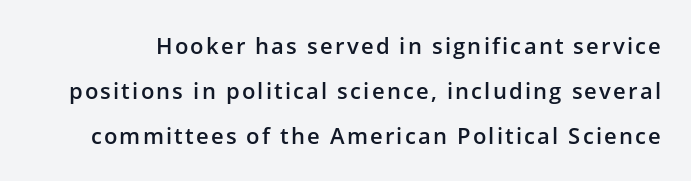
{"italic": "no", "bold": "semi", "underline": "no", "line_spacing": "loose", "line_spacing_ratio": 2.04, "glyph_px": 22}
